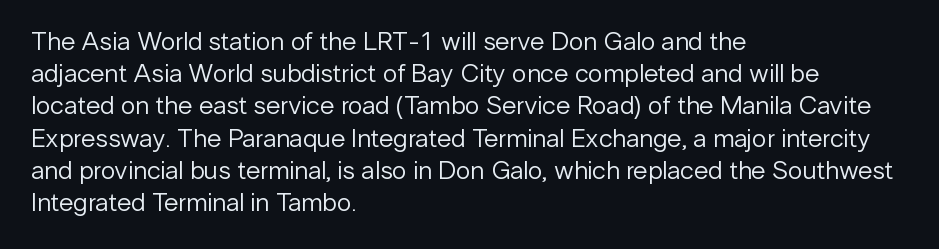
Q: Is the text bold? A: No.
Q: Is the text italic (slanted)? A: No, it is upright.
Q: Is the text underlined? A: No.
Q: How is the paragraph aligned? A: Left-aligned.
Q: Is the spacing between letters normal or unusually wide? A: Normal.
